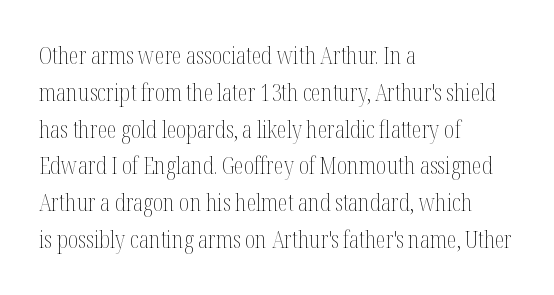
{"italic": "no", "bold": "no", "underline": "no", "align": "left", "line_spacing": "normal", "line_spacing_ratio": 1.6, "letter_spacing": "normal", "letter_spacing_em": 0.0, "glyph_px": 23}
